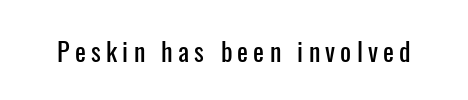
The image shows 26 px text type, upright; set unusually wide letter spacing (+0.2 em), not underlined.
